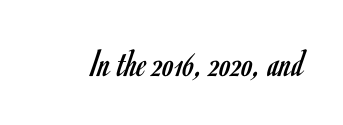
Q: Is the text bold? A: No.
Q: Is the text italic (slanted)? A: Yes.
Q: Is the typeface a serif or a sans-serif typeface? A: Sans-serif.
Q: Is the text underlined? A: No.
Q: Is the spacing between letters normal or unusually wide? A: Normal.
Q: Width (condensed, normal, or wide)? A: Condensed.
Q: Stroke contrast? A: Low.
Q: x-height? A: Small.
Q: Monospaced? A: No.
